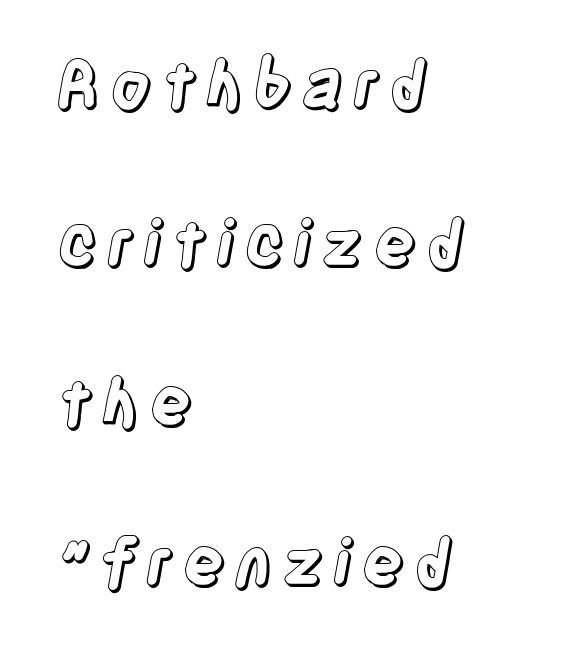
Does the copy run flush right? No — it runs flush left. The face used here is proportionally spaced, like ordinary book or web type. The space between consecutive lines is lavish. The strip under each line holds only bare page.
